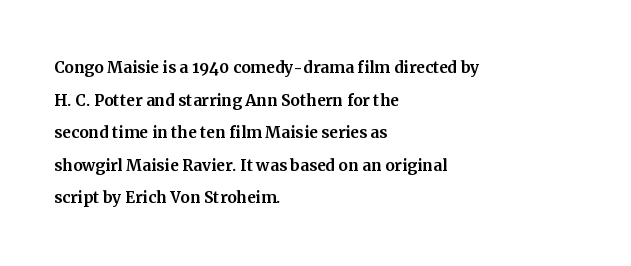
The image shows 21 px text type, upright; set left-aligned, normal line spacing (1.55x), normal letter spacing, not underlined.
